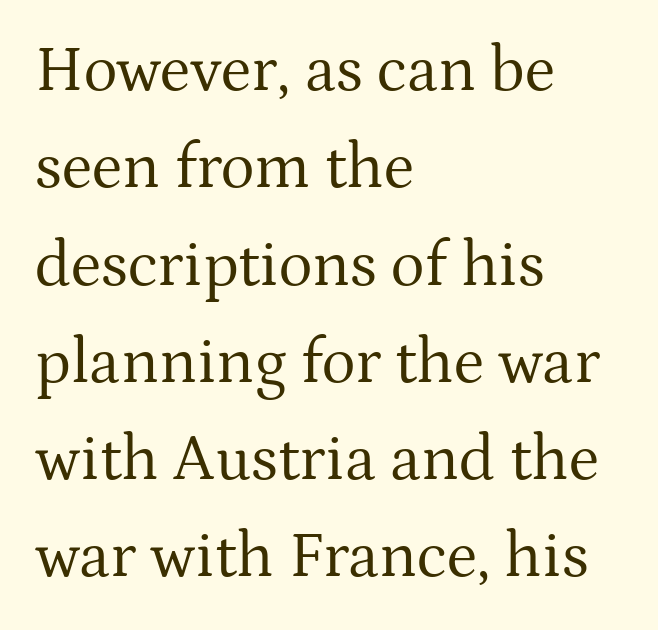
Q: Is the text bold? A: No.
Q: Is the text italic (slanted)? A: No, it is upright.
Q: Is the typeface a serif or a sans-serif typeface? A: Serif.
Q: Is the text underlined? A: No.
Q: How is the paragraph aligned? A: Left-aligned.
Q: Is the spacing between letters normal or unusually wide? A: Normal.
Q: Is the spacing between lines tight, normal or loose? A: Normal.
Q: Width (condensed, normal, or wide)? A: Normal.
Q: Stroke contrast? A: Medium.
Q: x-height? A: Medium.
Q: Monospaced? A: No.
